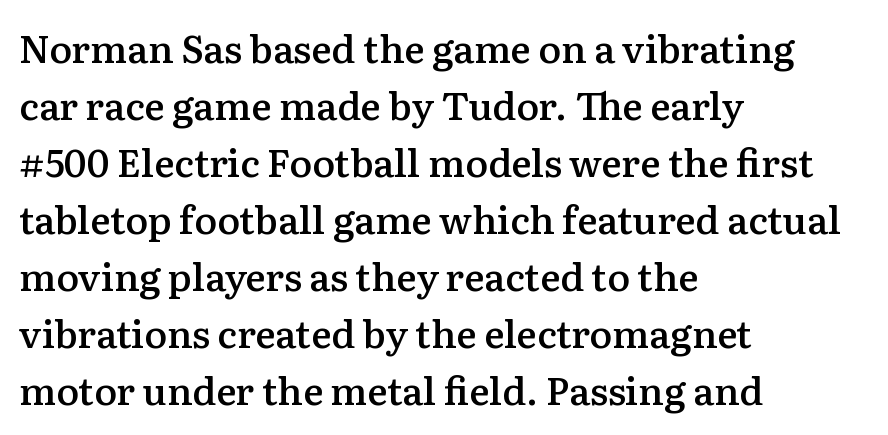
Q: Is the text bold? A: Semi-bold.
Q: Is the text italic (slanted)? A: No, it is upright.
Q: Is the typeface a serif or a sans-serif typeface? A: Serif.
Q: Is the text underlined? A: No.
Q: How is the paragraph aligned? A: Left-aligned.
Q: Is the spacing between letters normal or unusually wide? A: Normal.
Q: Is the spacing between lines tight, normal or loose? A: Normal.
Q: Width (condensed, normal, or wide)? A: Normal.
Q: Stroke contrast? A: Medium.
Q: x-height? A: Medium.
Q: Monospaced? A: No.
